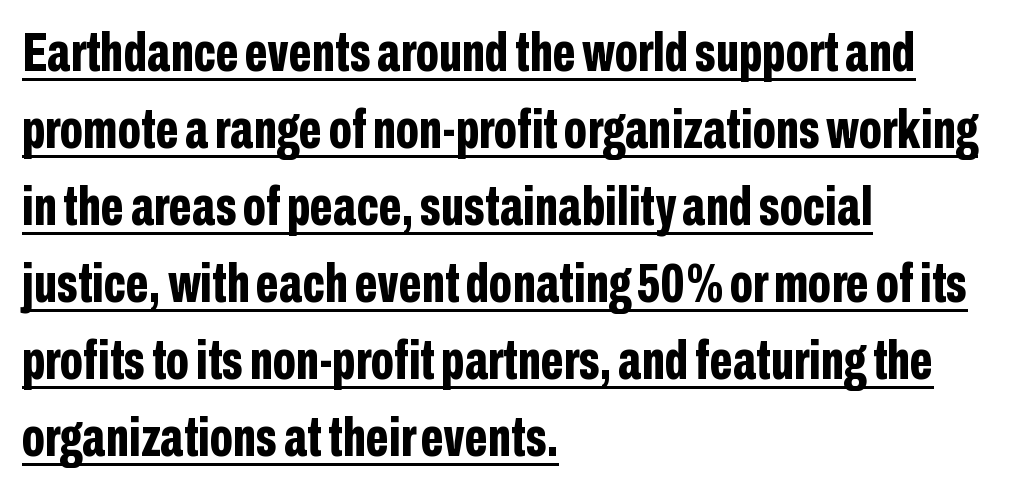
Q: Is the text bold? A: Yes.
Q: Is the text italic (slanted)? A: No, it is upright.
Q: Is the typeface a serif or a sans-serif typeface? A: Sans-serif.
Q: Is the text underlined? A: Yes.
Q: How is the paragraph aligned? A: Left-aligned.
Q: Is the spacing between letters normal or unusually wide? A: Normal.
Q: Is the spacing between lines tight, normal or loose? A: Normal.
Q: Width (condensed, normal, or wide)? A: Condensed.
Q: Stroke contrast? A: Low.
Q: x-height? A: Medium.
Q: Monospaced? A: No.
